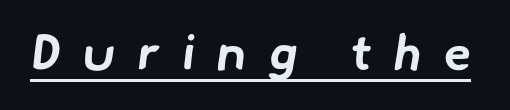
{"serif": "no", "bold": "yes", "weight": "bold", "width": "normal", "stroke_contrast": "low", "x_height": "small", "monospaced": "no", "underline": "yes", "letter_spacing": "wide", "letter_spacing_em": 0.45, "glyph_px": 50}
